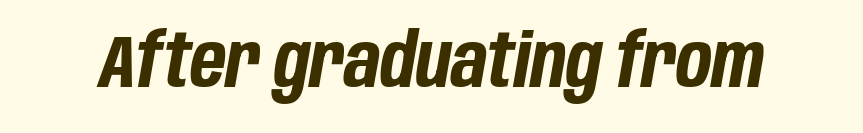
This is heavy type, rendered in bold. Default kerning and tracking; the words read as compact shapes. Check the space under the baseline: it is left empty. You can tell it's italic because the verticals aren't actually vertical. You could not count columns in this text — the font is proportionally spaced.
